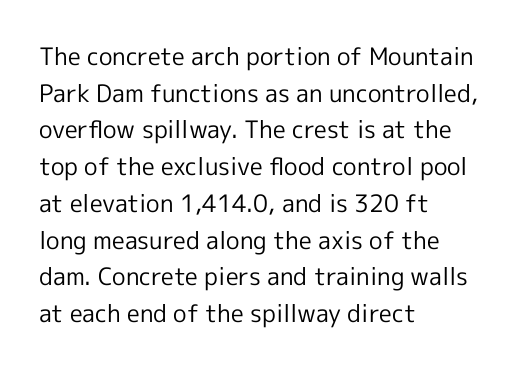
The image shows 24 px text type, upright; set left-aligned, normal line spacing (1.53x), normal letter spacing, not underlined.
